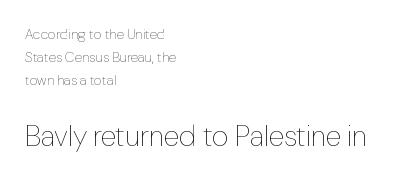
The later block is typeset at a bigger size than the earlier block. The horizontal fit of the characters is conventional and even. A typesetter would mark this as roman, not italic. The baseline area is clear.
